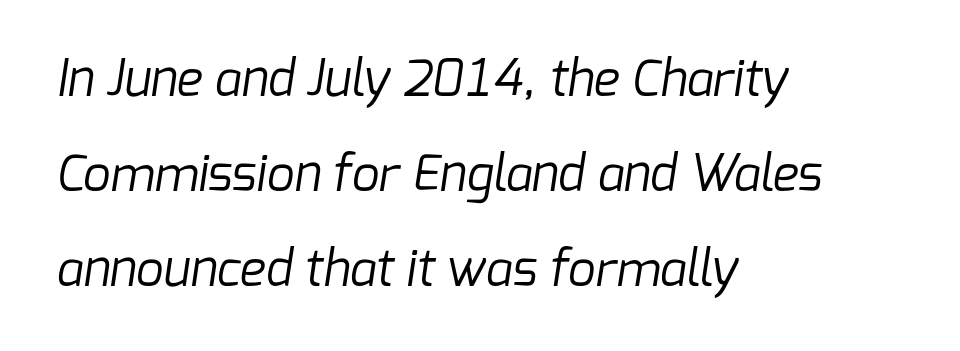
The image shows 49 px regular-weight sans-serif type; set left-aligned, loose line spacing (1.94x), normal letter spacing, not underlined; low stroke contrast and a medium x-height.
